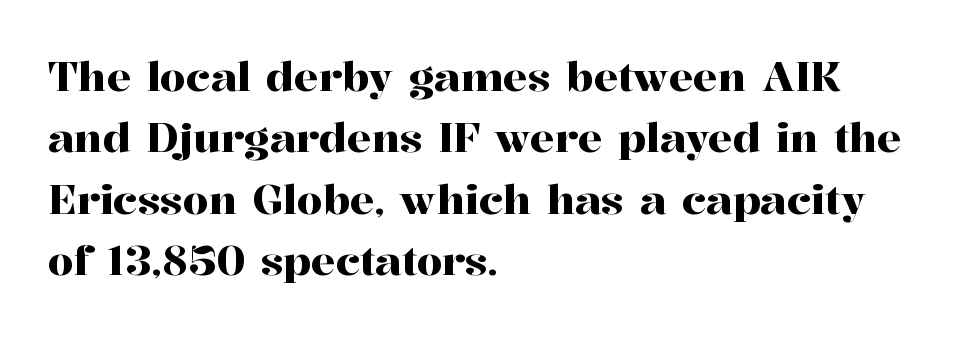
The image shows 41 px serif type, upright; set left-aligned, normal line spacing (1.5x), normal letter spacing, not underlined; high stroke contrast and a medium x-height.
